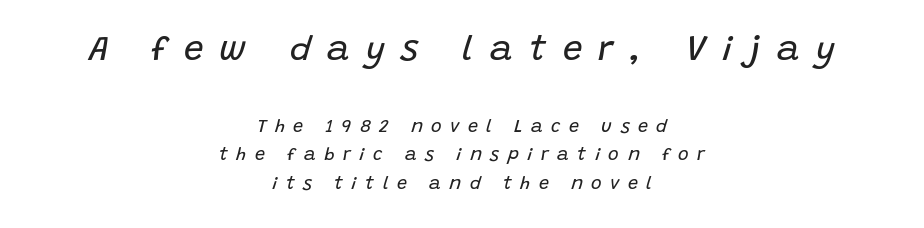
The image shows 35 px regular-weight type, italic (leaning right); set centered, normal line spacing (1.59x), unusually wide letter spacing (+0.47 em), not underlined; the first (top) block is 1.94x larger; low stroke contrast and a large x-height.
